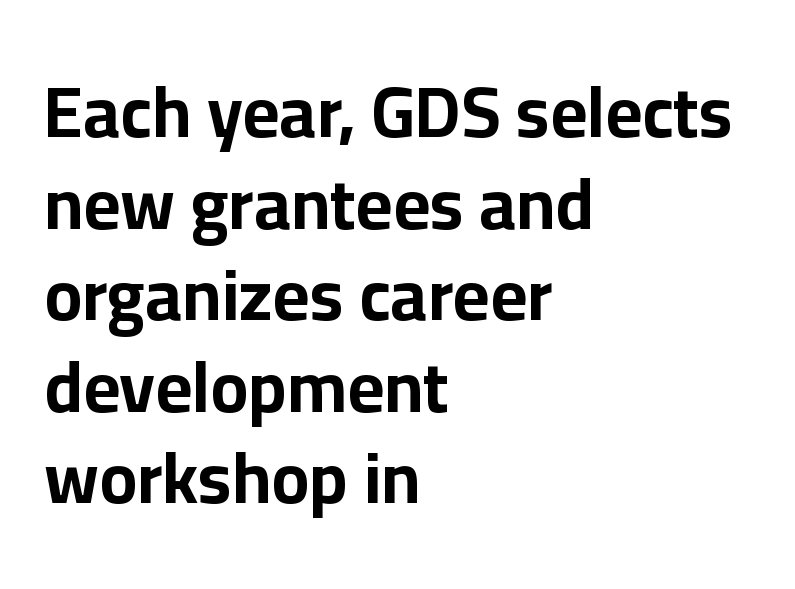
Q: Is the text bold? A: Yes.
Q: Is the text italic (slanted)? A: No, it is upright.
Q: Is the typeface a serif or a sans-serif typeface? A: Sans-serif.
Q: Is the text underlined? A: No.
Q: How is the paragraph aligned? A: Left-aligned.
Q: Is the spacing between letters normal or unusually wide? A: Normal.
Q: Is the spacing between lines tight, normal or loose? A: Normal.
Q: Width (condensed, normal, or wide)? A: Normal.
Q: Stroke contrast? A: Low.
Q: x-height? A: Medium.
Q: Monospaced? A: No.
